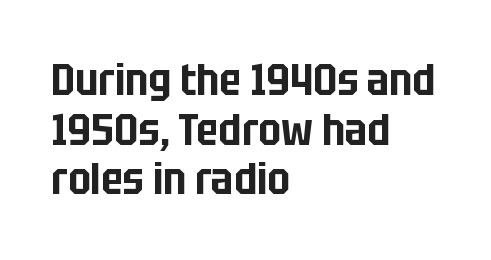
{"serif": "no", "italic": "no", "width": "condensed", "stroke_contrast": "low", "x_height": "large", "monospaced": "no", "underline": "no", "align": "left", "line_spacing": "tight", "line_spacing_ratio": 1.13, "letter_spacing": "normal", "letter_spacing_em": 0.0, "glyph_px": 44}
